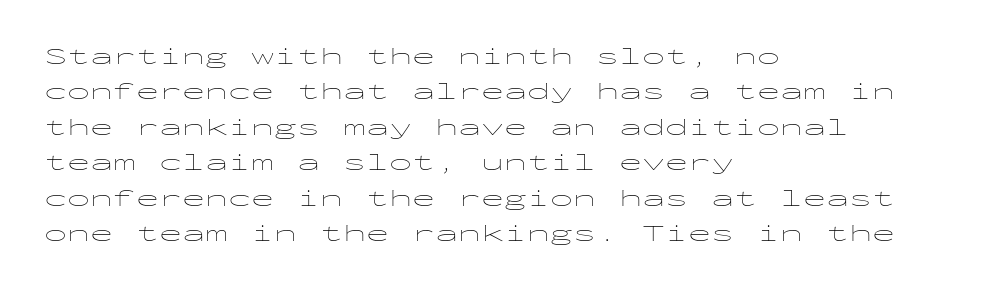
{"italic": "no", "bold": "no", "underline": "no", "align": "left", "line_spacing": "normal", "line_spacing_ratio": 1.54, "letter_spacing": "normal", "letter_spacing_em": 0.0, "glyph_px": 23}
